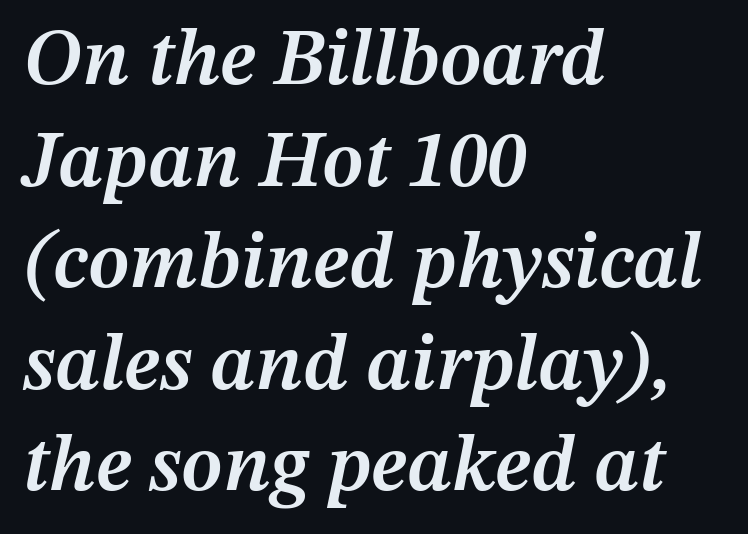
The image shows 80 px semibold type, italic (leaning right); set left-aligned, normal line spacing (1.27x), normal letter spacing, not underlined; medium stroke contrast and a medium x-height.
